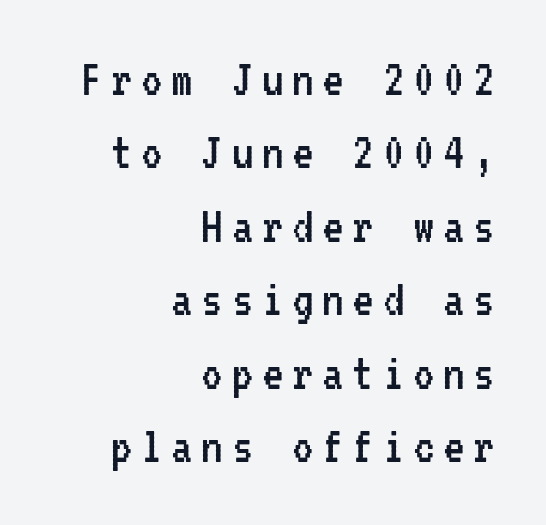
Beneath every word, the page is bare. The letters look calm and open, with moderate or lighter stems. Examine the stroke ends and you'll find no serifs. The passage is arranged like a letterhead date or caption credit — flush right. Summary of vertical rhythm: regular, with standard interline spacing. Is this a fixed-width face? Yes — each glyph sits in an identical cell.
